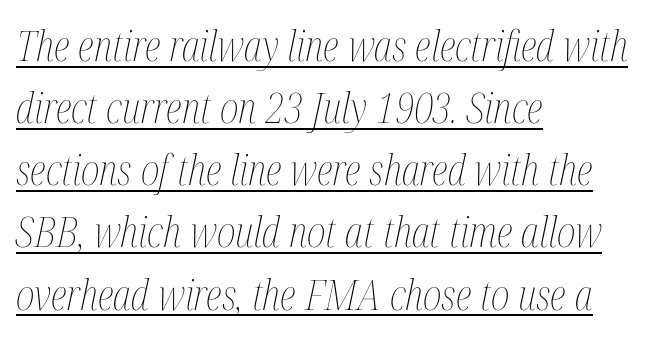
The image shows 42 px thin, condensed type, italic (leaning right); set left-aligned, normal line spacing (1.48x), normal letter spacing, underlined; medium stroke contrast and a medium x-height.
